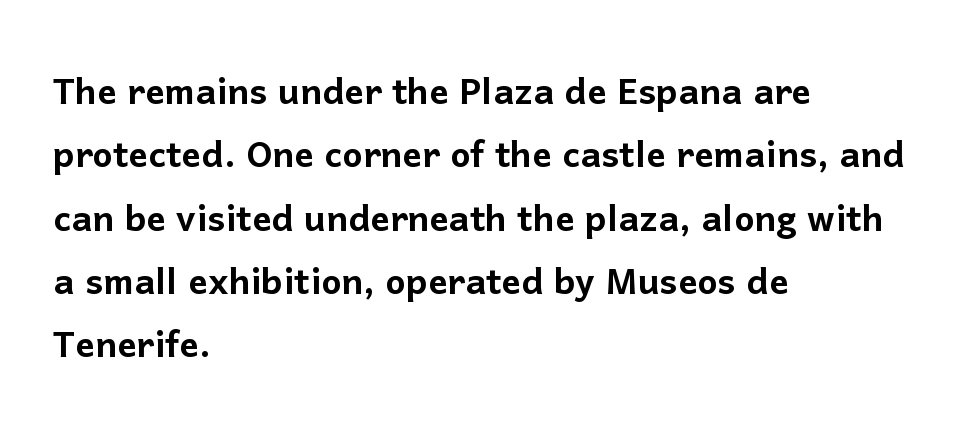
The passage shown is typed in a proportional face where columns would drift. Each new line begins a customary step beneath the previous one. Bare-footed words on every line. Look at the tracking — it's just the regular setting, nothing added. The font family rendered here belongs to the sans-serif group. Every stem runs plumb, perpendicular to the baseline.
